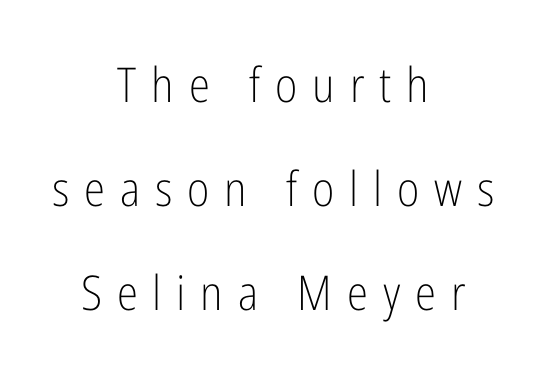
A centered setting, common on invitations and titles, is used for this passage. Looks like regular typesetting: each glyph gets only the width it needs. Vertically, the passage feels expansive, rows floating well apart. The face looks like a standard text weight, possibly lighter. Quick note: not italic, upright. Short note: letters widely spaced.
